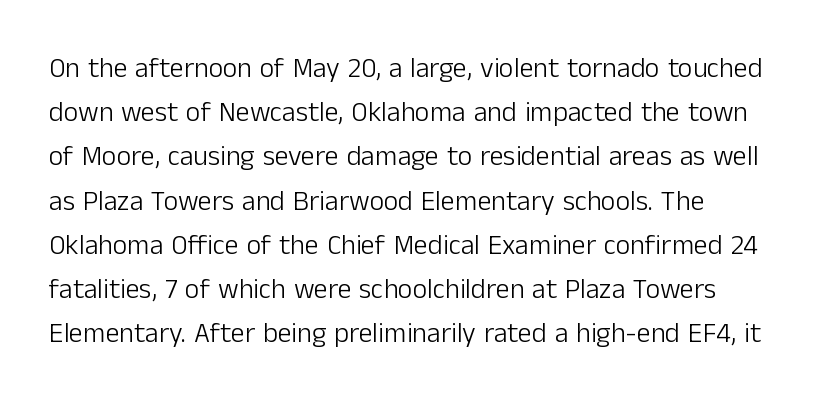
{"serif": "no", "italic": "no", "bold": "no", "weight": "light", "width": "normal", "stroke_contrast": "low", "x_height": "medium", "monospaced": "no", "underline": "no", "align": "left", "line_spacing": "normal", "line_spacing_ratio": 1.58, "letter_spacing": "normal", "letter_spacing_em": 0.0, "glyph_px": 28}
